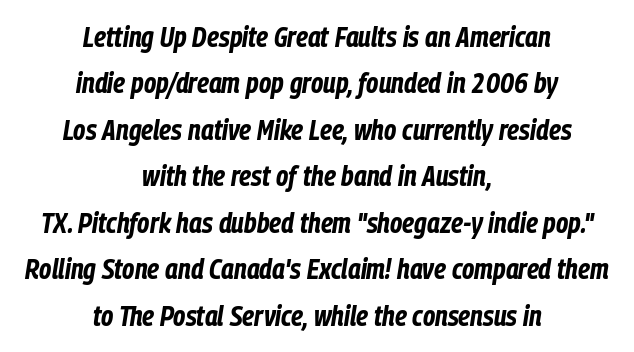
The image shows 28 px bold, condensed type, italic (leaning right); set centered, normal line spacing (1.66x), normal letter spacing, not underlined; low stroke contrast and a medium x-height.
